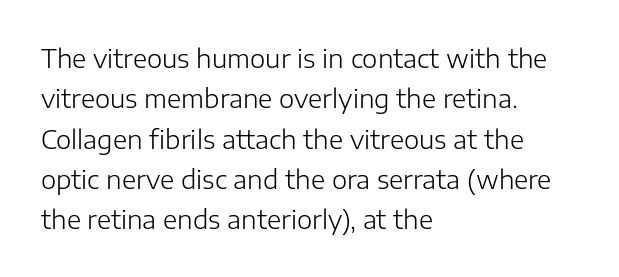
Q: Is the text bold? A: No.
Q: Is the text italic (slanted)? A: No, it is upright.
Q: Is the text underlined? A: No.
Q: How is the paragraph aligned? A: Left-aligned.
Q: Is the spacing between letters normal or unusually wide? A: Normal.
Q: Is the spacing between lines tight, normal or loose? A: Normal.
